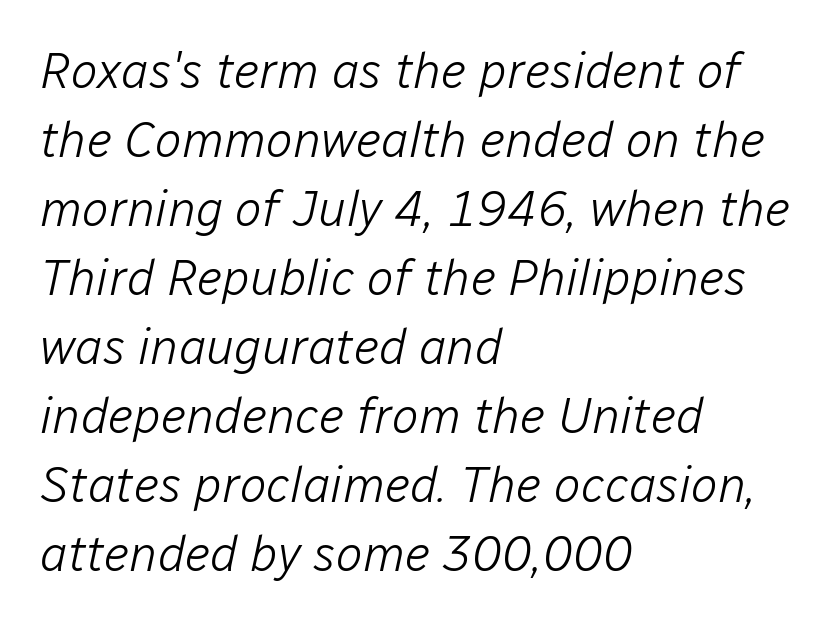
{"italic": "yes", "lean": "right", "slant_degrees": 12, "bold": "no", "weight": "light", "width": "normal", "stroke_contrast": "low", "x_height": "medium", "monospaced": "no", "underline": "no", "align": "left", "line_spacing": "normal", "line_spacing_ratio": 1.38, "letter_spacing": "normal", "letter_spacing_em": 0.0, "glyph_px": 50}
